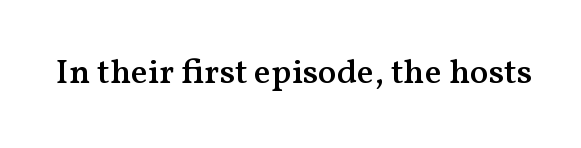
{"serif": "yes", "italic": "no", "bold": "semi", "weight": "semibold", "width": "normal", "stroke_contrast": "medium", "x_height": "medium", "monospaced": "no", "underline": "no", "letter_spacing": "normal", "letter_spacing_em": 0.0, "glyph_px": 35}
